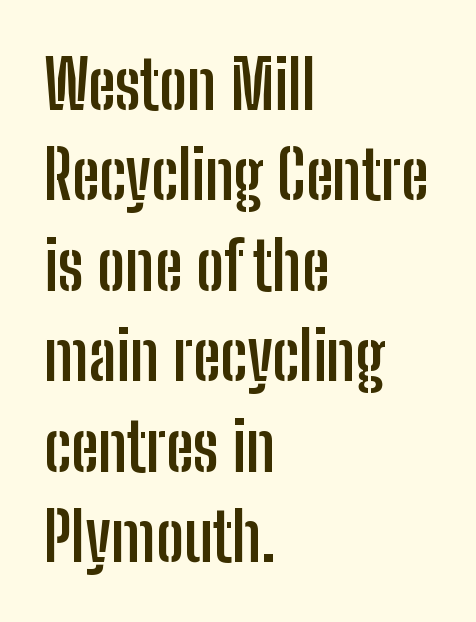
Underline: absent. Every row of glyphs begins at an identical x-position on the left. The letters sit at their default tracking, neither squeezed nor spread. When letters stand straight like this, we call the style roman or upright. The space between consecutive lines is moderate. Think of a printed novel: that variable character pitch is what you see here.
